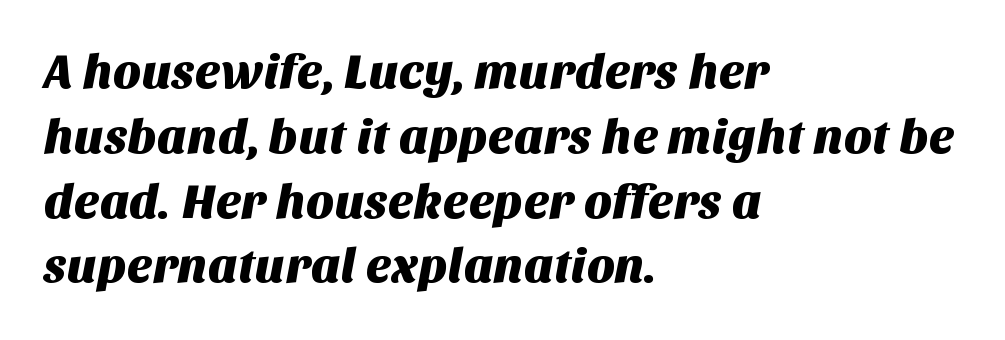
Q: Is the typeface a serif or a sans-serif typeface? A: Sans-serif.
Q: Is the text underlined? A: No.
Q: How is the paragraph aligned? A: Left-aligned.
Q: Is the spacing between letters normal or unusually wide? A: Normal.
Q: Is the spacing between lines tight, normal or loose? A: Normal.
Q: Width (condensed, normal, or wide)? A: Normal.
Q: Stroke contrast? A: Medium.
Q: x-height? A: Large.
Q: Monospaced? A: No.
